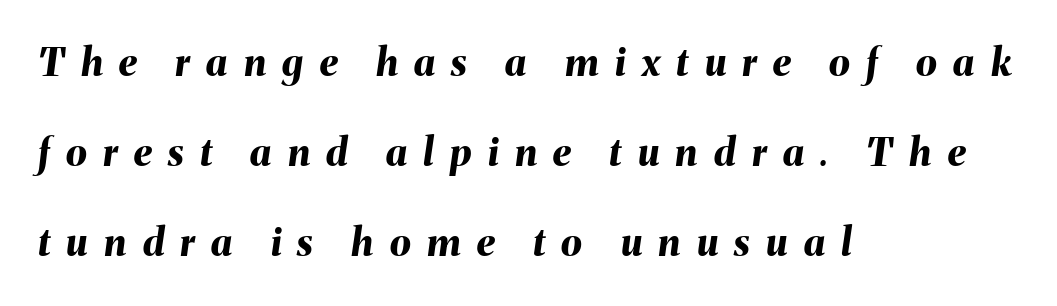
The image shows 38 px bold type, italic (leaning right); set left-aligned, loose line spacing (2.37x), unusually wide letter spacing (+0.43 em), not underlined; medium stroke contrast and a medium x-height.
